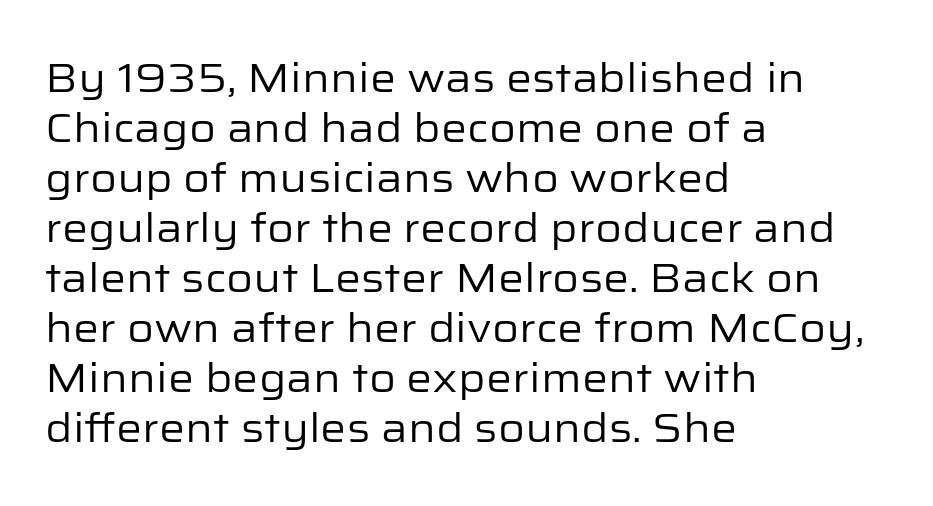
{"serif": "no", "italic": "no", "bold": "no", "weight": "regular", "width": "normal", "stroke_contrast": "low", "x_height": "medium", "monospaced": "no", "underline": "no", "align": "left", "line_spacing_ratio": 1.22, "letter_spacing": "normal", "letter_spacing_em": 0.0, "glyph_px": 41}
